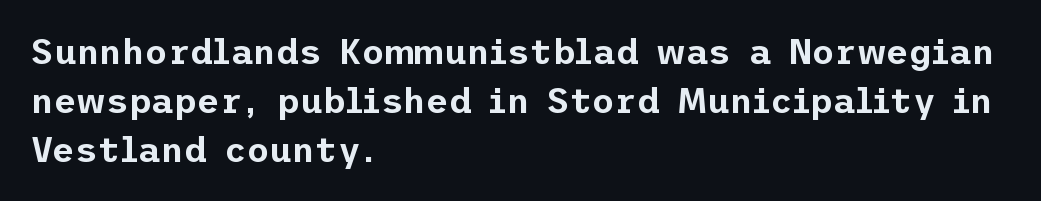
Glance below the letters and you will spot only blank space. A classic flush-left, rag-right setting is used for this passage. Grotesque or geometric, the face here clearly has no serifs. Between one letter and the next there's only the usual sliver of space. The type sits square on the baseline with zero lean.
